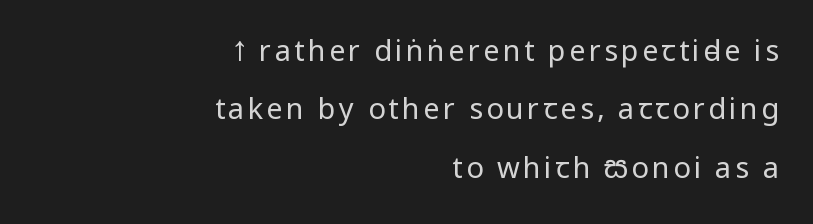
The image shows 29 px regular-weight, condensed sans-serif type, upright; set right-aligned, loose line spacing (2.01x), not underlined; low stroke contrast and a large x-height.
